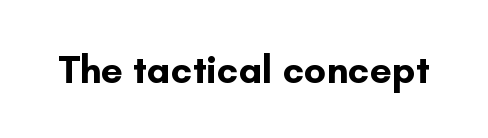
The image shows 39 px bold sans-serif type, upright; set normal letter spacing, not underlined; low stroke contrast and a small x-height.
